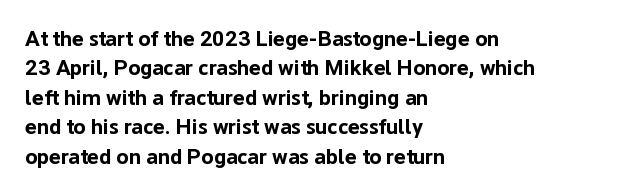
The vertical gap from one line to the next is medium. The rendering uses a bold face; every stroke is thick and dark. When letters stand straight like this, we call the style roman or upright. A typesetter would call this zero additional tracking.
